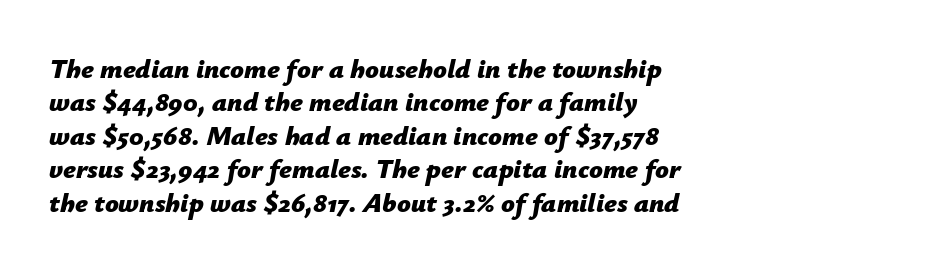
Q: Is the text bold? A: Yes.
Q: Is the text italic (slanted)? A: Yes, it leans right by about 12 degrees.
Q: Is the text underlined? A: No.
Q: How is the paragraph aligned? A: Left-aligned.
Q: Is the spacing between letters normal or unusually wide? A: Normal.
